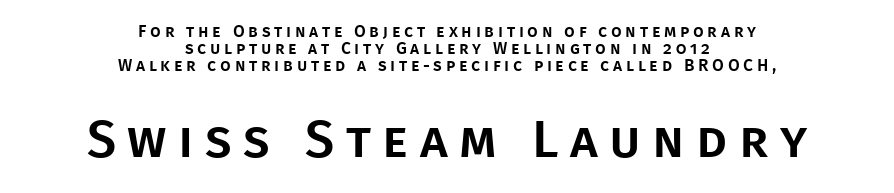
{"serif": "no", "italic": "no", "width": "normal", "stroke_contrast": "low", "x_height": "large", "monospaced": "no", "underline": "no", "align": "center", "line_spacing": "tight", "line_spacing_ratio": 1.01, "letter_spacing": "wide", "letter_spacing_em": 0.22, "larger_block": "second", "size_ratio": 3.06, "glyph_px": 52}
